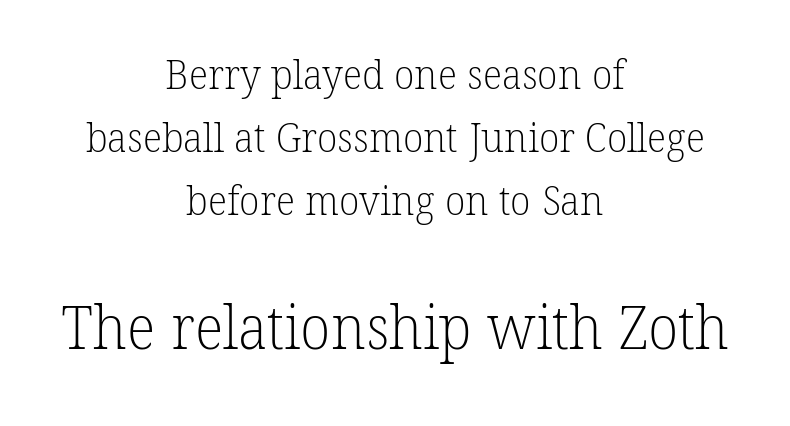
Q: Is the text bold? A: No.
Q: Is the typeface a serif or a sans-serif typeface? A: Serif.
Q: Is the text underlined? A: No.
Q: How is the paragraph aligned? A: Centered.
Q: Is the spacing between letters normal or unusually wide? A: Normal.
Q: Is the spacing between lines tight, normal or loose? A: Normal.
Q: Which block of text is set in a larger size, the first (top) or the second (bottom)? A: The second (bottom) one.
Q: Width (condensed, normal, or wide)? A: Normal.
Q: Stroke contrast? A: Low.
Q: x-height? A: Medium.
Q: Monospaced? A: No.
